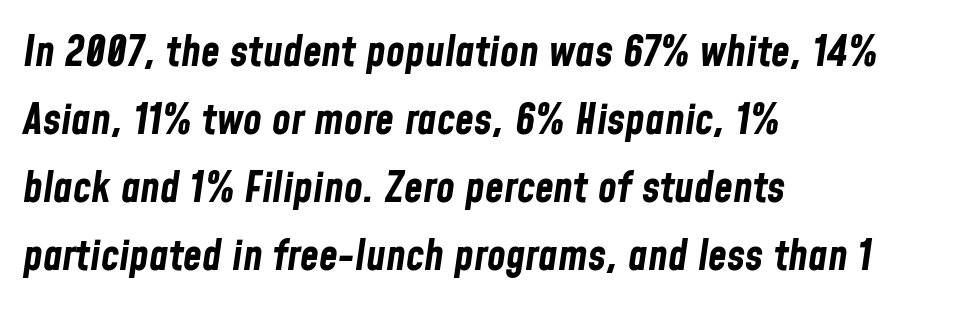
The whole block is typeset with a tilt. Interline gaps are of average width in this sample. A typesetter would call this proportional, since set widths differ per character. The string is rendered with underlining switched off. Thick stems and heavy bowls — unmistakably bold.
